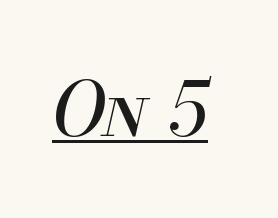
Underlined type. Do the characters align in a grid? No, the font is proportional. Italic: yes, the glyphs are oblique. The font is comparable to plain body text, perhaps lighter.
